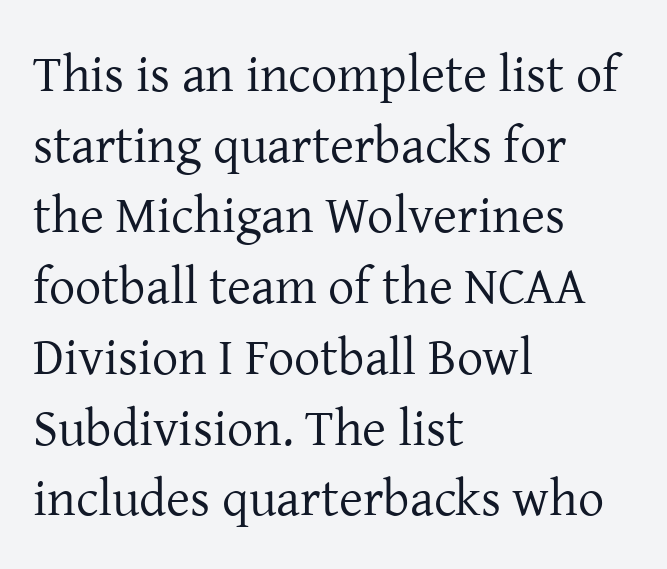
Q: Is the text bold? A: No.
Q: Is the text italic (slanted)? A: No, it is upright.
Q: Is the typeface a serif or a sans-serif typeface? A: Serif.
Q: Is the text underlined? A: No.
Q: How is the paragraph aligned? A: Left-aligned.
Q: Is the spacing between letters normal or unusually wide? A: Normal.
Q: Is the spacing between lines tight, normal or loose? A: Normal.
Q: Width (condensed, normal, or wide)? A: Normal.
Q: Stroke contrast? A: Low.
Q: x-height? A: Medium.
Q: Monospaced? A: No.
